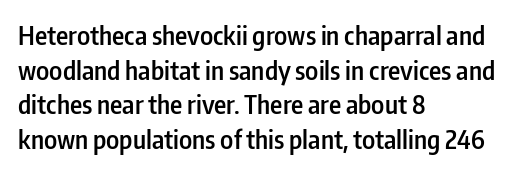
{"italic": "no", "bold": "semi", "underline": "no", "align": "left", "line_spacing": "normal", "line_spacing_ratio": 1.33, "letter_spacing": "normal", "letter_spacing_em": 0.0, "glyph_px": 26}
